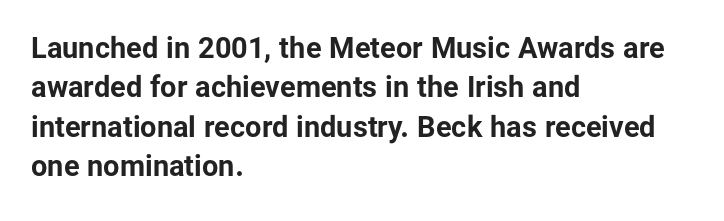
Q: Is the text bold? A: Yes.
Q: Is the text italic (slanted)? A: No, it is upright.
Q: Is the typeface a serif or a sans-serif typeface? A: Sans-serif.
Q: Is the text underlined? A: No.
Q: How is the paragraph aligned? A: Left-aligned.
Q: Is the spacing between letters normal or unusually wide? A: Normal.
Q: Is the spacing between lines tight, normal or loose? A: Normal.
Q: Width (condensed, normal, or wide)? A: Normal.
Q: Stroke contrast? A: Low.
Q: x-height? A: Medium.
Q: Monospaced? A: No.
